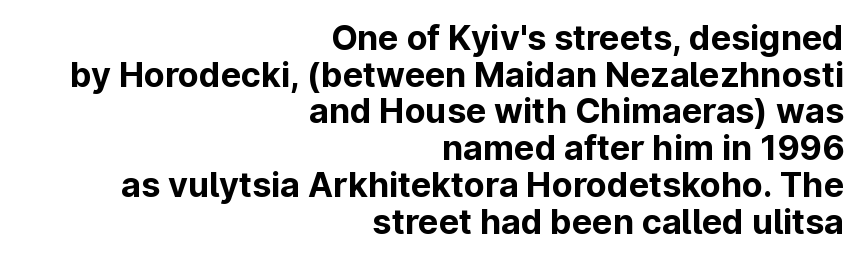
{"serif": "no", "italic": "no", "bold": "yes", "weight": "bold", "width": "normal", "stroke_contrast": "low", "x_height": "medium", "monospaced": "no", "underline": "no", "align": "right", "line_spacing": "tight", "line_spacing_ratio": 1.08, "letter_spacing": "normal", "letter_spacing_em": 0.0, "glyph_px": 34}
